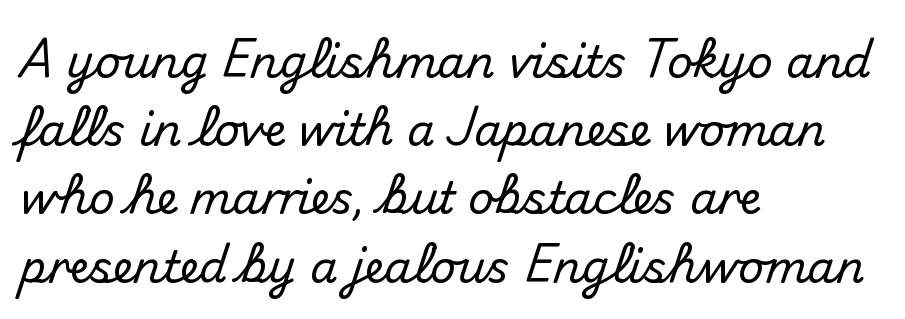
Varying glyph widths throughout — classic text-font behaviour. Line starts are locked; line ends wander. Students, note that the glyphs here touch the page at normal intervals. Evenly set lines give the paragraph a standard silhouette. Underline: absent.
